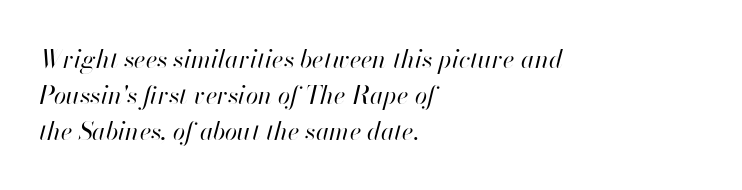
Q: Is the text bold? A: No.
Q: Is the text italic (slanted)? A: Yes, it leans right by about 13 degrees.
Q: Is the text underlined? A: No.
Q: How is the paragraph aligned? A: Left-aligned.
Q: Is the spacing between letters normal or unusually wide? A: Normal.
Q: Is the spacing between lines tight, normal or loose? A: Normal.
